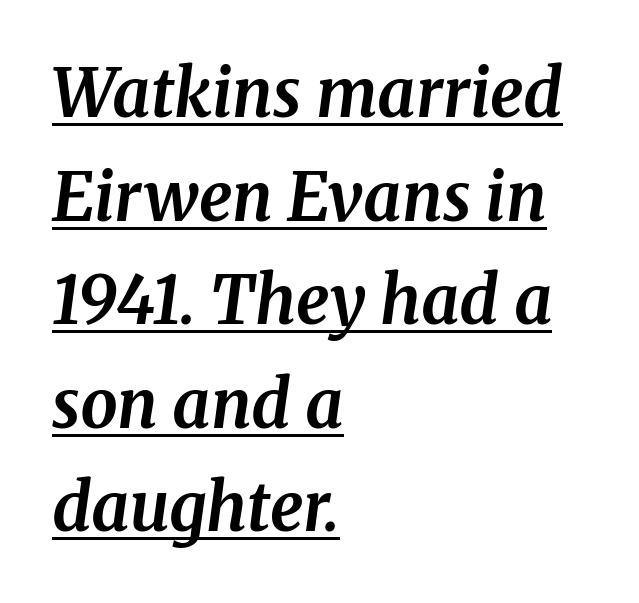
Q: Is the text bold? A: Yes.
Q: Is the text italic (slanted)? A: Yes, it leans right by about 8 degrees.
Q: Is the typeface a serif or a sans-serif typeface? A: Serif.
Q: Is the text underlined? A: Yes.
Q: How is the paragraph aligned? A: Left-aligned.
Q: Is the spacing between letters normal or unusually wide? A: Normal.
Q: Is the spacing between lines tight, normal or loose? A: Normal.
Q: Width (condensed, normal, or wide)? A: Normal.
Q: Stroke contrast? A: Medium.
Q: x-height? A: Medium.
Q: Monospaced? A: No.
